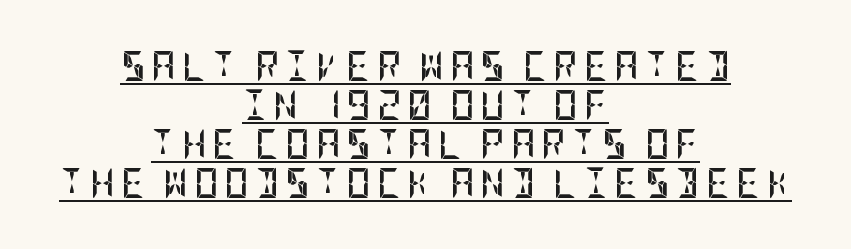
Q: Is the text bold? A: Yes.
Q: Is the text italic (slanted)? A: No, it is upright.
Q: Is the typeface a serif or a sans-serif typeface? A: Sans-serif.
Q: Is the text underlined? A: Yes.
Q: How is the paragraph aligned? A: Centered.
Q: Is the spacing between letters normal or unusually wide? A: Unusually wide.
Q: Is the spacing between lines tight, normal or loose? A: Normal.
Q: Width (condensed, normal, or wide)? A: Condensed.
Q: Stroke contrast? A: Low.
Q: x-height? A: Large.
